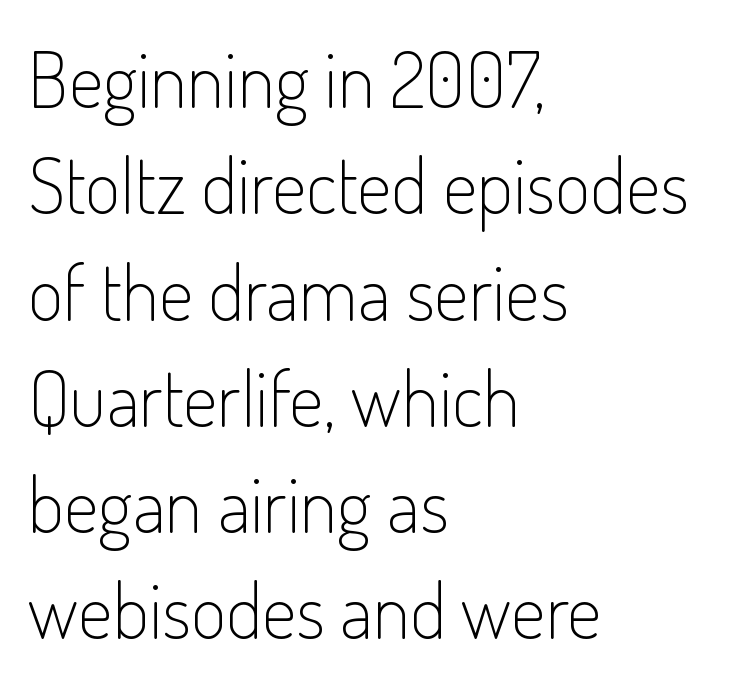
Looks like regular typesetting: each glyph gets only the width it needs. What stands out about the letter spacing? Nothing — it is the standard amount. Compared with a centered layout, this one pins lines to the left instead. The strokes are not fattened; the text isn't bold. Grotesque or geometric, the face here clearly has no serifs. Vertical strokes here are truly vertical.
